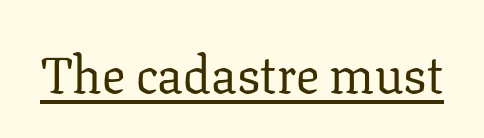
{"serif": "yes", "italic": "no", "bold": "no", "weight": "regular", "width": "normal", "stroke_contrast": "low", "x_height": "medium", "monospaced": "no", "underline": "yes", "letter_spacing": "normal", "letter_spacing_em": 0.0, "glyph_px": 52}
